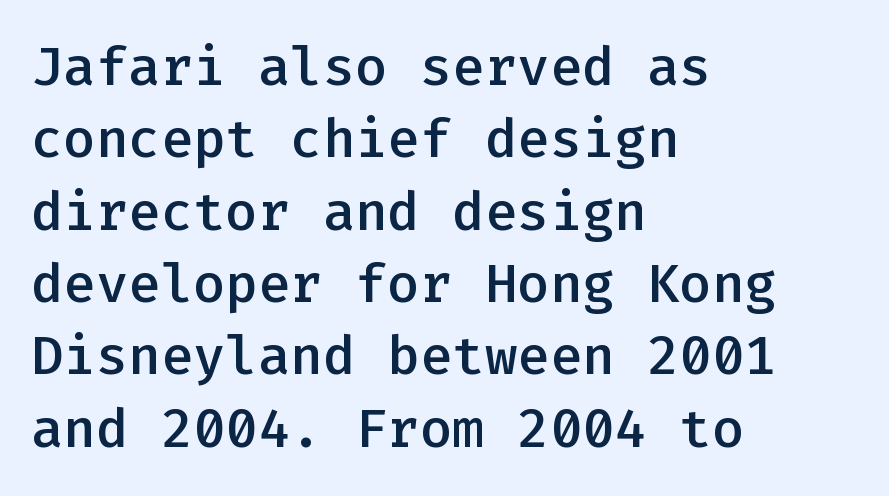
{"serif": "no", "italic": "no", "bold": "semi", "weight": "semibold", "width": "normal", "stroke_contrast": "low", "x_height": "medium", "monospaced": "yes", "underline": "no", "align": "left", "line_spacing": "normal", "line_spacing_ratio": 1.34, "letter_spacing": "normal", "letter_spacing_em": 0.0, "glyph_px": 54}
